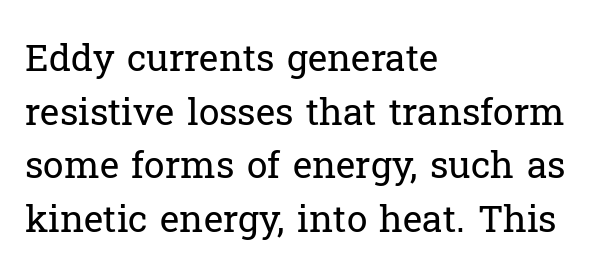
The image shows 37 px regular-weight serif type, upright; set left-aligned, normal line spacing (1.45x), normal letter spacing, not underlined; low stroke contrast and a medium x-height.
